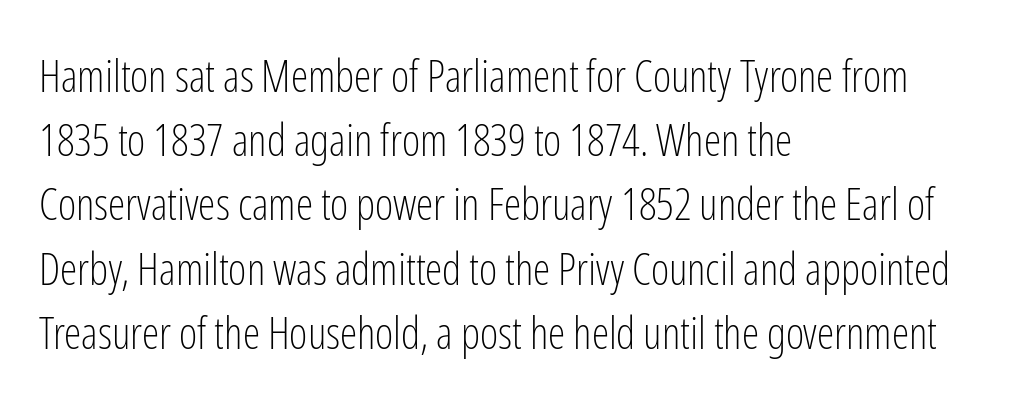
Q: Is the text bold? A: No.
Q: Is the text italic (slanted)? A: No, it is upright.
Q: Is the typeface a serif or a sans-serif typeface? A: Sans-serif.
Q: Is the text underlined? A: No.
Q: How is the paragraph aligned? A: Left-aligned.
Q: Is the spacing between letters normal or unusually wide? A: Normal.
Q: Is the spacing between lines tight, normal or loose? A: Normal.
Q: Width (condensed, normal, or wide)? A: Condensed.
Q: Stroke contrast? A: Low.
Q: x-height? A: Medium.
Q: Monospaced? A: No.
